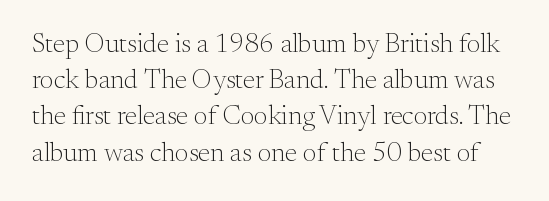
{"italic": "no", "bold": "no", "underline": "no", "line_spacing": "normal", "line_spacing_ratio": 1.34, "letter_spacing": "normal", "letter_spacing_em": 0.0, "glyph_px": 27}
